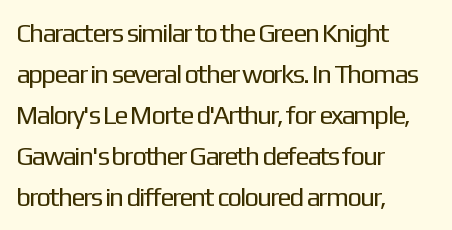
The words here are not underlined. Unbolded letterforms with no extra heft. Quick note: interline space is typical. These lines stack with their left ends in a neat column. Ordinary non-slanted type is in use. Here the glyphs are tracked normally, forming tight word shapes.
